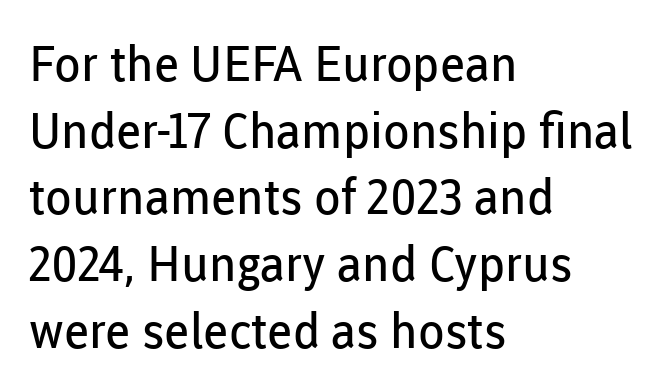
Stem width sits at or under what a default text font uses. What kind of face is this? One without serifs — a sans. Check the space under the baseline: it is left empty. The axis of the letterforms is exactly vertical.
